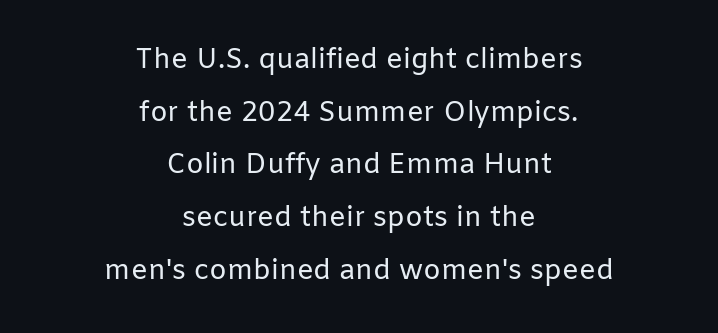
The image shows 28 px regular-weight sans-serif type, upright; set centered, line spacing 1.88x, normal letter spacing, not underlined; low stroke contrast and a medium x-height.
